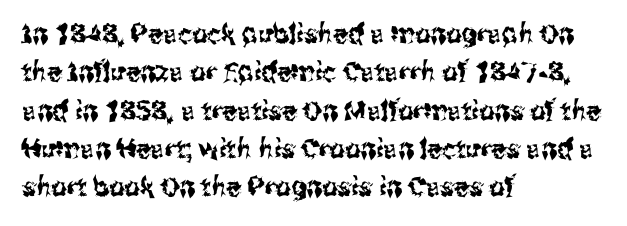
The image shows 27 px text type, upright; set left-aligned, normal line spacing (1.42x), normal letter spacing, not underlined.
